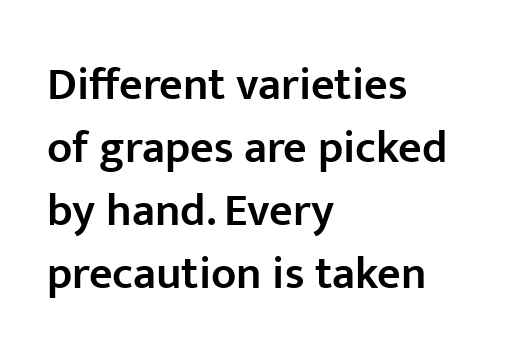
Q: Is the text bold? A: Semi-bold.
Q: Is the text italic (slanted)? A: No, it is upright.
Q: Is the typeface a serif or a sans-serif typeface? A: Sans-serif.
Q: Is the text underlined? A: No.
Q: How is the paragraph aligned? A: Left-aligned.
Q: Is the spacing between letters normal or unusually wide? A: Normal.
Q: Is the spacing between lines tight, normal or loose? A: Normal.
Q: Width (condensed, normal, or wide)? A: Normal.
Q: Stroke contrast? A: Low.
Q: x-height? A: Medium.
Q: Monospaced? A: No.
